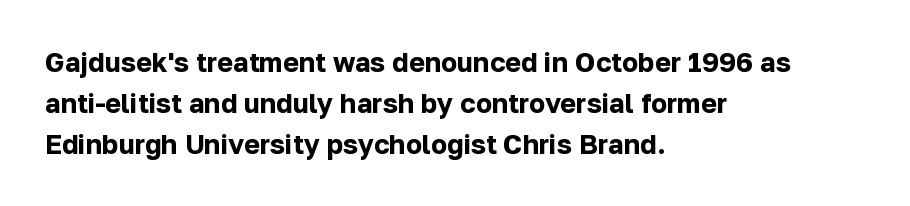
The image shows 27 px bold type, upright; set left-aligned, normal line spacing (1.52x), normal letter spacing, not underlined.
